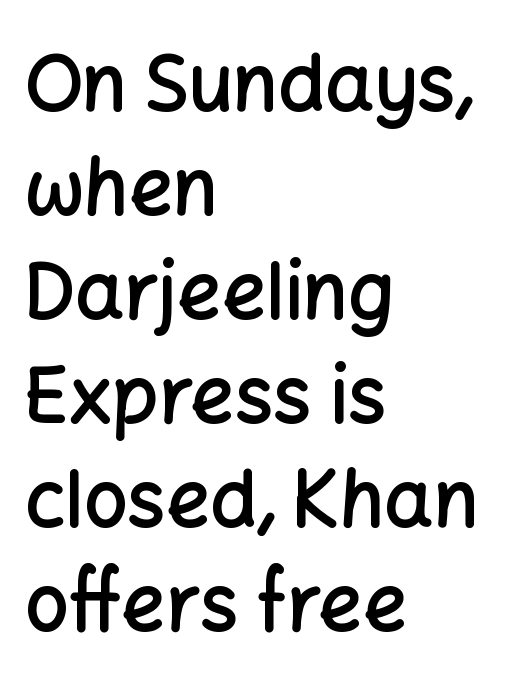
Q: Is the text bold? A: Semi-bold.
Q: Is the text italic (slanted)? A: No, it is upright.
Q: Is the typeface a serif or a sans-serif typeface? A: Sans-serif.
Q: Is the text underlined? A: No.
Q: How is the paragraph aligned? A: Left-aligned.
Q: Is the spacing between letters normal or unusually wide? A: Normal.
Q: Is the spacing between lines tight, normal or loose? A: Normal.
Q: Width (condensed, normal, or wide)? A: Normal.
Q: Stroke contrast? A: Low.
Q: x-height? A: Medium.
Q: Monospaced? A: No.
